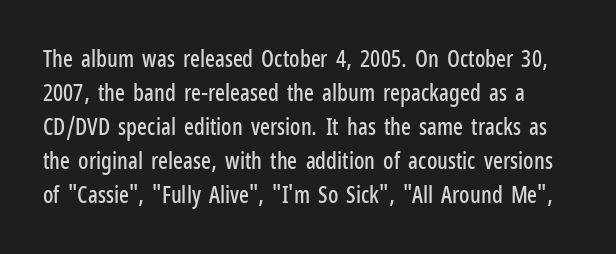
This sample keeps an unexceptional amount of space between lines. Here the glyphs are tracked normally, forming tight word shapes. This rendering features lettering with no underline. This is the regular roman posture of the typeface.
